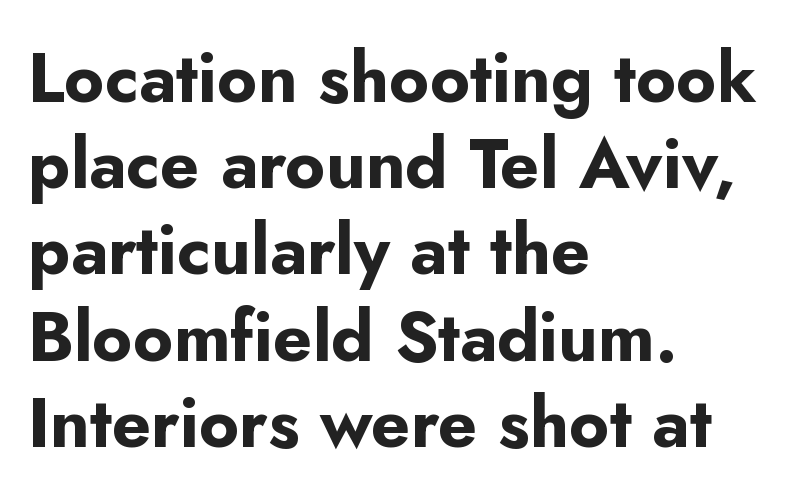
The image shows 69 px bold sans-serif type, upright; set left-aligned, normal line spacing (1.25x), normal letter spacing, not underlined; low stroke contrast and a small x-height.
